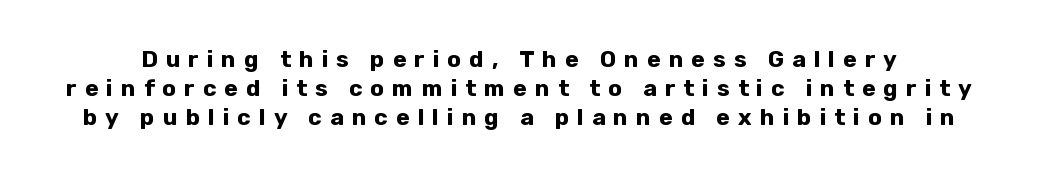
The image shows 23 px bold type, upright; set normal line spacing (1.27x), unusually wide letter spacing (+0.35 em), not underlined.
